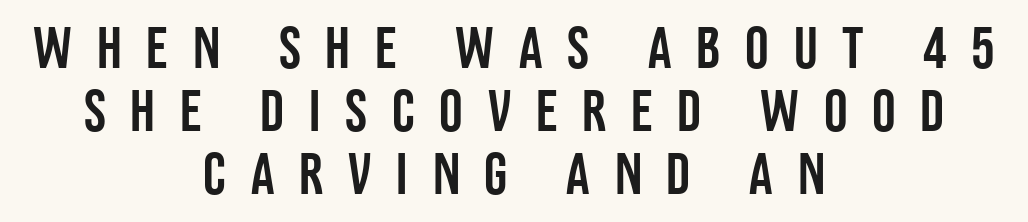
{"serif": "no", "italic": "no", "width": "condensed", "stroke_contrast": "low", "x_height": "large", "monospaced": "no", "underline": "no", "align": "center", "line_spacing": "tight", "line_spacing_ratio": 1.07, "letter_spacing": "wide", "letter_spacing_em": 0.42, "glyph_px": 59}
